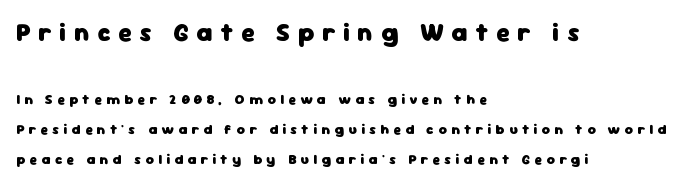
Q: Is the text bold? A: Yes.
Q: Is the text italic (slanted)? A: No, it is upright.
Q: Is the text underlined? A: No.
Q: How is the paragraph aligned? A: Left-aligned.
Q: Is the spacing between letters normal or unusually wide? A: Unusually wide.
Q: Is the spacing between lines tight, normal or loose? A: Loose.
Q: Which block of text is set in a larger size, the first (top) or the second (bottom)? A: The first (top) one.
